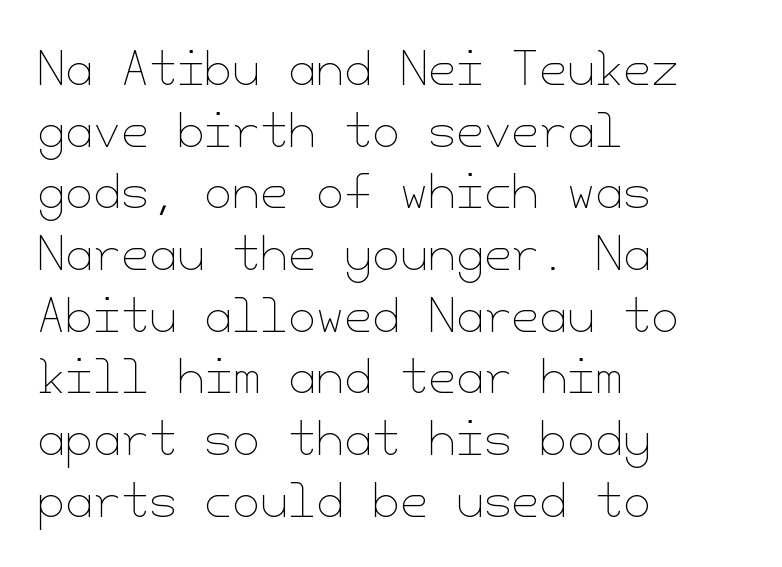
The image shows 45 px thin type, upright; set left-aligned, normal line spacing (1.37x), normal letter spacing, not underlined; low stroke contrast and a small x-height.
